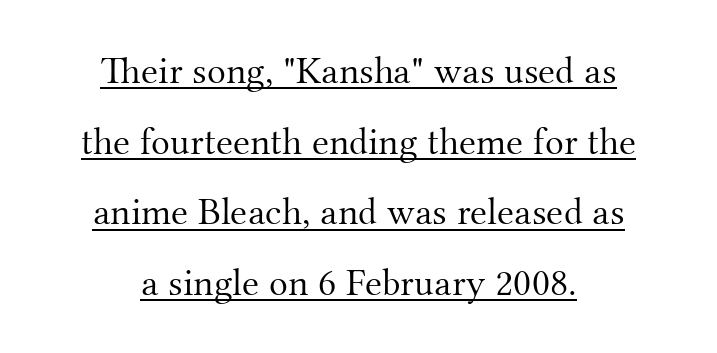
{"serif": "yes", "italic": "no", "bold": "no", "weight": "light", "width": "normal", "stroke_contrast": "medium", "x_height": "small", "monospaced": "no", "underline": "yes", "align": "center", "line_spacing_ratio": 1.81, "letter_spacing": "normal", "letter_spacing_em": 0.0, "glyph_px": 39}
